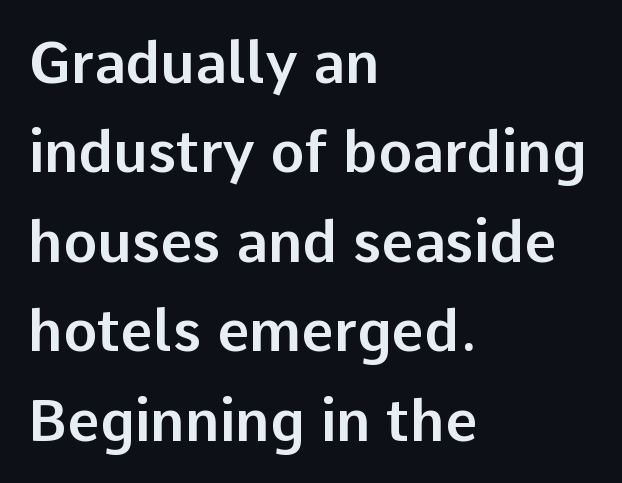
Q: Is the text italic (slanted)? A: No, it is upright.
Q: Is the typeface a serif or a sans-serif typeface? A: Sans-serif.
Q: Is the text underlined? A: No.
Q: How is the paragraph aligned? A: Left-aligned.
Q: Is the spacing between letters normal or unusually wide? A: Normal.
Q: Is the spacing between lines tight, normal or loose? A: Normal.
Q: Width (condensed, normal, or wide)? A: Normal.
Q: Stroke contrast? A: Low.
Q: x-height? A: Medium.
Q: Monospaced? A: No.
